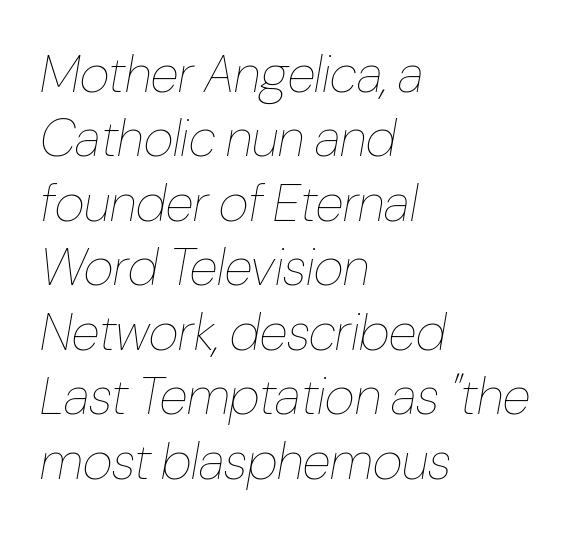
Line beginnings align vertically; line endings do not. Underline: absent. The font sits on the lighter half of the weight spectrum, regular included. Does the lettering tilt? It does — this is italic.
